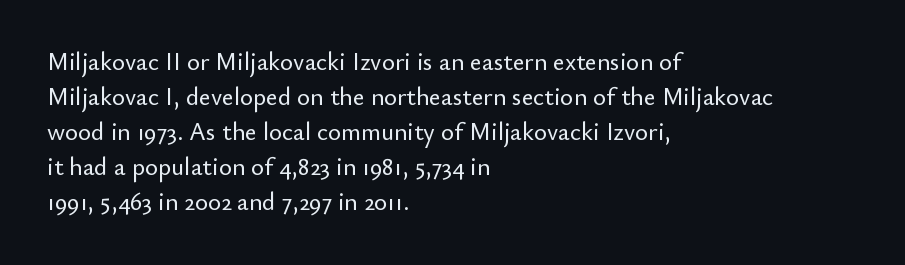
{"italic": "no", "underline": "no", "align": "left", "line_spacing": "normal", "line_spacing_ratio": 1.4, "letter_spacing": "normal", "letter_spacing_em": 0.0, "glyph_px": 25}
